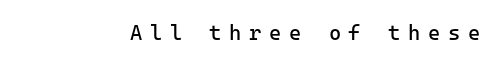
Q: Is the text bold? A: No.
Q: Is the text italic (slanted)? A: No, it is upright.
Q: Is the text underlined? A: No.
Q: Is the spacing between letters normal or unusually wide? A: Unusually wide.
